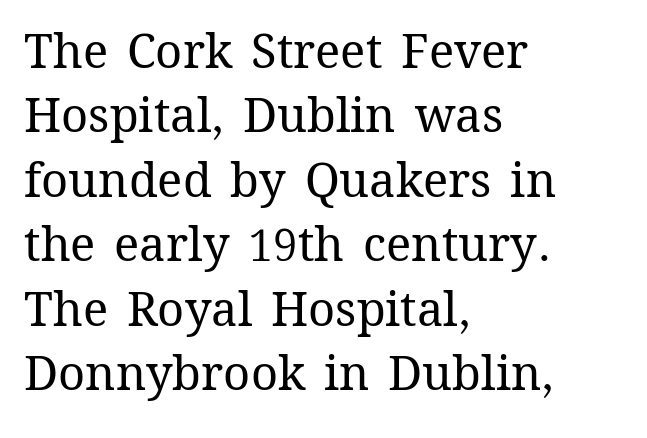
Q: Is the text bold? A: No.
Q: Is the text italic (slanted)? A: No, it is upright.
Q: Is the text underlined? A: No.
Q: How is the paragraph aligned? A: Left-aligned.
Q: Is the spacing between letters normal or unusually wide? A: Normal.
Q: Is the spacing between lines tight, normal or loose? A: Normal.
Q: Width (condensed, normal, or wide)? A: Normal.
Q: Stroke contrast? A: Medium.
Q: x-height? A: Medium.
Q: Monospaced? A: No.
